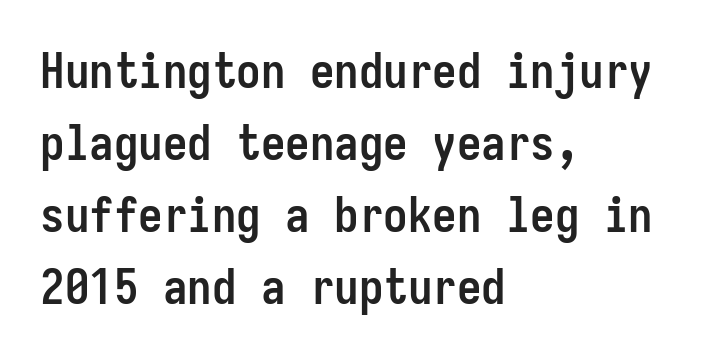
Regarding serifs, this sample does without them. Bare-footed words on every line. Leftover space on each line is placed entirely after the last word. Every character here occupies the same horizontal width, giving the sample a typewriter-like rhythm.
